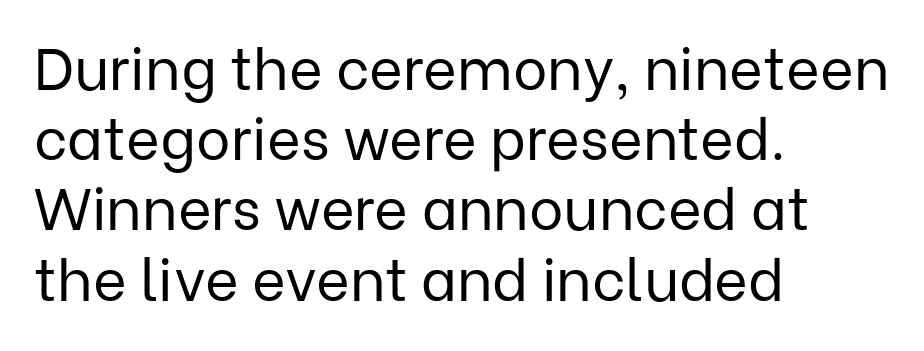
The letters advance in unequal steps, a hallmark of proportional type. The font's upright variant was chosen for this text. Does the copy run flush right? No — it runs flush left. This rendering employs a face without finishing strokes, i.e., a sans-serif. Nothing unusual about the tracking: characters are spaced as the font intends. Lines of text with bare space underneath.
